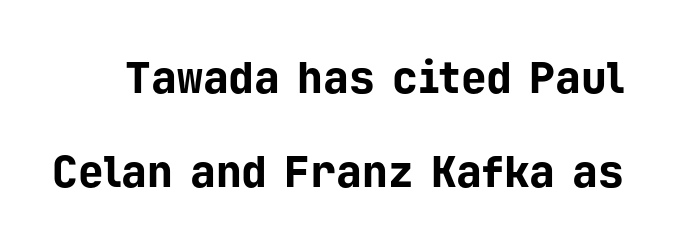
Q: Is the text bold? A: Yes.
Q: Is the text italic (slanted)? A: No, it is upright.
Q: Is the typeface a serif or a sans-serif typeface? A: Sans-serif.
Q: Is the text underlined? A: No.
Q: Is the spacing between letters normal or unusually wide? A: Normal.
Q: Is the spacing between lines tight, normal or loose? A: Loose.
Q: Width (condensed, normal, or wide)? A: Normal.
Q: Stroke contrast? A: Low.
Q: x-height? A: Medium.
Q: Monospaced? A: Yes.
